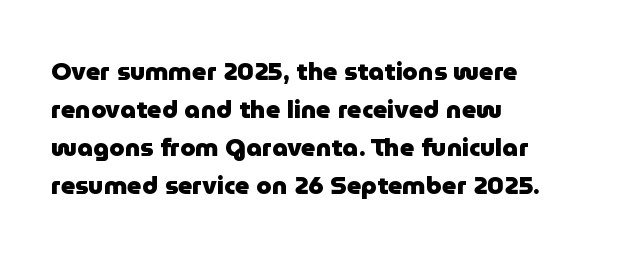
The image shows 25 px bold type, upright; set left-aligned, normal line spacing (1.52x), normal letter spacing, not underlined.
